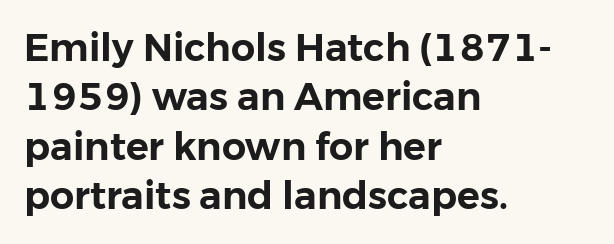
{"serif": "no", "italic": "no", "width": "normal", "stroke_contrast": "low", "x_height": "medium", "monospaced": "no", "underline": "no", "align": "left", "line_spacing": "normal", "line_spacing_ratio": 1.3, "letter_spacing": "normal", "letter_spacing_em": 0.0, "glyph_px": 38}
